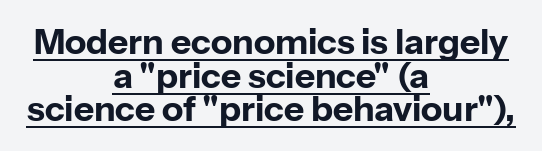
{"serif": "no", "italic": "no", "bold": "yes", "weight": "bold", "width": "normal", "stroke_contrast": "low", "x_height": "medium", "monospaced": "no", "underline": "yes", "align": "center", "line_spacing": "tight", "line_spacing_ratio": 0.96, "letter_spacing": "normal", "letter_spacing_em": 0.0, "glyph_px": 35}
